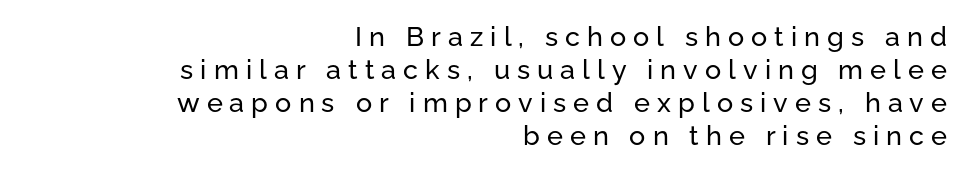
{"italic": "no", "underline": "no", "align": "right", "line_spacing_ratio": 1.22, "letter_spacing": "wide", "letter_spacing_em": 0.26, "glyph_px": 27}
